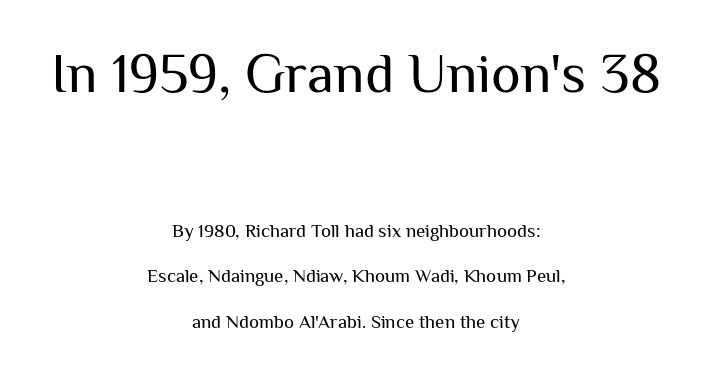
The image shows 56 px regular-weight sans-serif type, upright; set centered, loose line spacing (2.38x), normal letter spacing, not underlined; the first (top) block is 2.95x larger; medium stroke contrast and a medium x-height.
